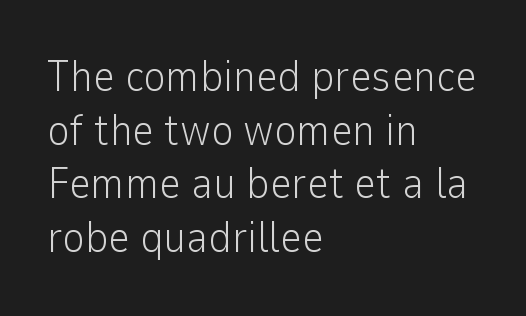
Q: Is the text bold? A: No.
Q: Is the text italic (slanted)? A: No, it is upright.
Q: Is the typeface a serif or a sans-serif typeface? A: Sans-serif.
Q: Is the text underlined? A: No.
Q: How is the paragraph aligned? A: Left-aligned.
Q: Is the spacing between letters normal or unusually wide? A: Normal.
Q: Is the spacing between lines tight, normal or loose? A: Normal.
Q: Width (condensed, normal, or wide)? A: Normal.
Q: Stroke contrast? A: Low.
Q: x-height? A: Medium.
Q: Monospaced? A: No.
